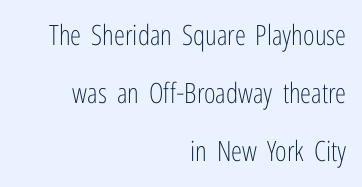
{"serif": "no", "italic": "no", "bold": "no", "weight": "light", "width": "condensed", "stroke_contrast": "low", "x_height": "medium", "monospaced": "no", "underline": "no", "align": "right", "line_spacing": "loose", "line_spacing_ratio": 2.08, "letter_spacing": "normal", "letter_spacing_em": 0.0, "glyph_px": 28}
